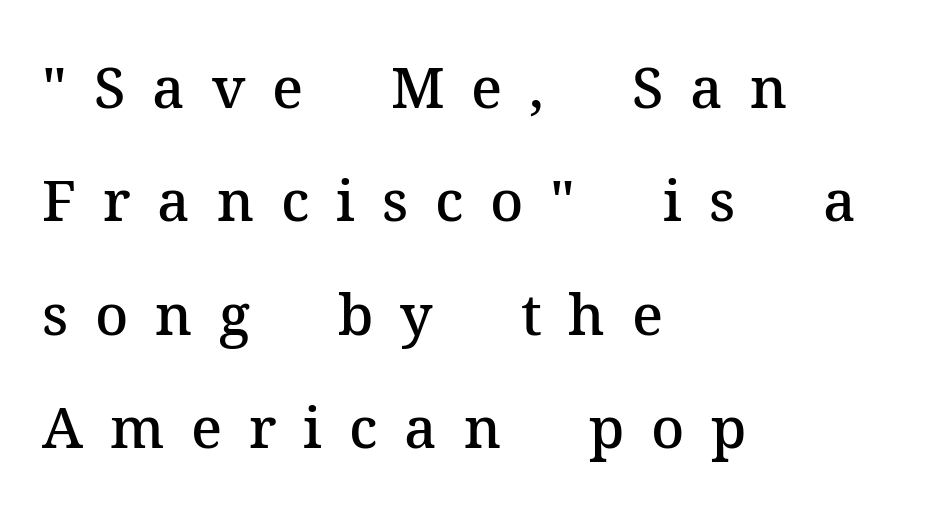
{"serif": "yes", "italic": "no", "bold": "semi", "weight": "semibold", "width": "normal", "stroke_contrast": "medium", "x_height": "medium", "monospaced": "no", "underline": "no", "align": "left", "line_spacing": "loose", "line_spacing_ratio": 1.99, "letter_spacing": "wide", "letter_spacing_em": 0.47, "glyph_px": 57}
